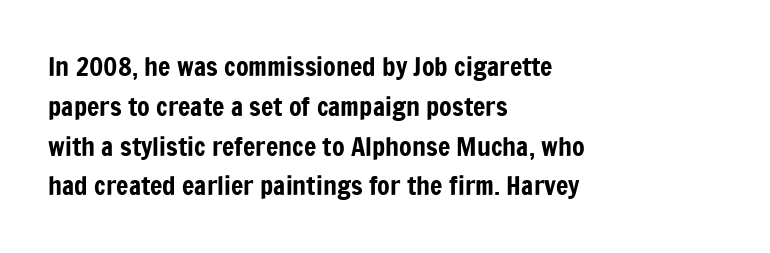
The image shows 26 px text type, upright; set left-aligned, normal line spacing (1.53x), normal letter spacing, not underlined.
